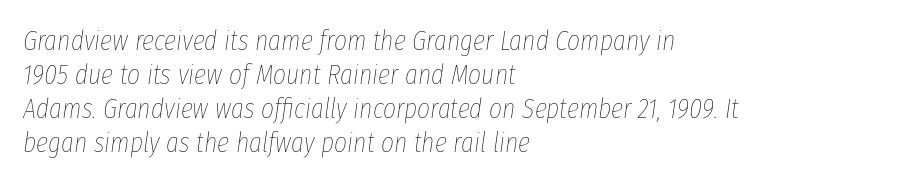
The image shows 28 px thin, condensed type, italic (leaning right); set left-aligned, line spacing 1.21x, normal letter spacing, not underlined; low stroke contrast and a medium x-height.
